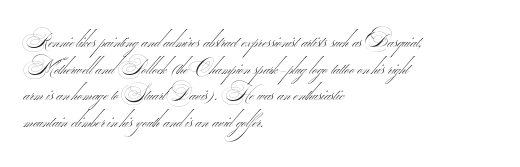
Q: Is the text bold? A: No.
Q: Is the text underlined? A: No.
Q: How is the paragraph aligned? A: Left-aligned.
Q: Is the spacing between letters normal or unusually wide? A: Normal.
Q: Is the spacing between lines tight, normal or loose? A: Normal.
